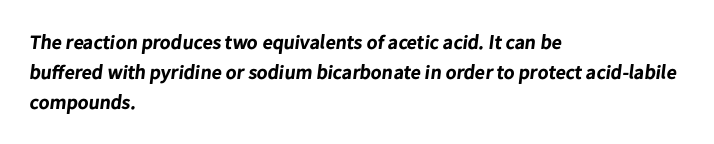
{"bold": "yes", "underline": "no", "align": "left", "line_spacing": "normal", "line_spacing_ratio": 1.5, "letter_spacing": "normal", "letter_spacing_em": 0.0, "glyph_px": 20}
